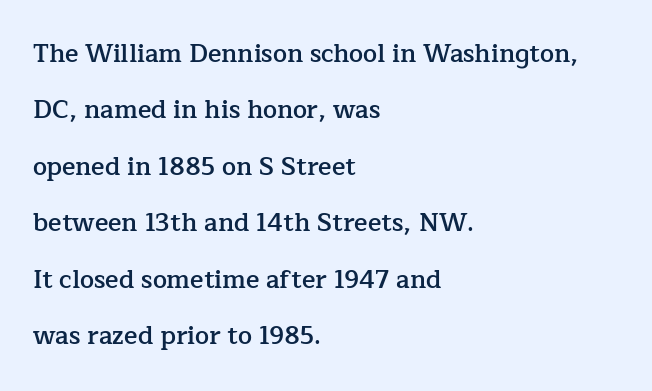
Q: Is the text bold? A: Semi-bold.
Q: Is the text italic (slanted)? A: No, it is upright.
Q: Is the text underlined? A: No.
Q: How is the paragraph aligned? A: Left-aligned.
Q: Is the spacing between letters normal or unusually wide? A: Normal.
Q: Is the spacing between lines tight, normal or loose? A: Loose.
